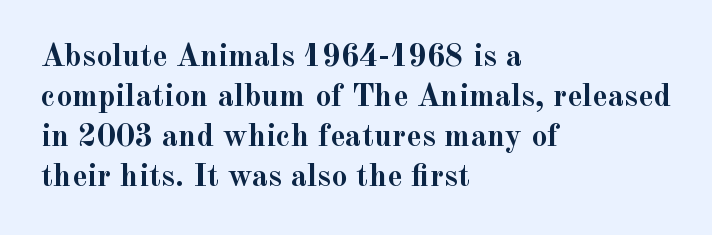
The image shows 32 px semibold serif type, upright; set left-aligned, normal line spacing (1.25x), normal letter spacing, not underlined; a small x-height.
